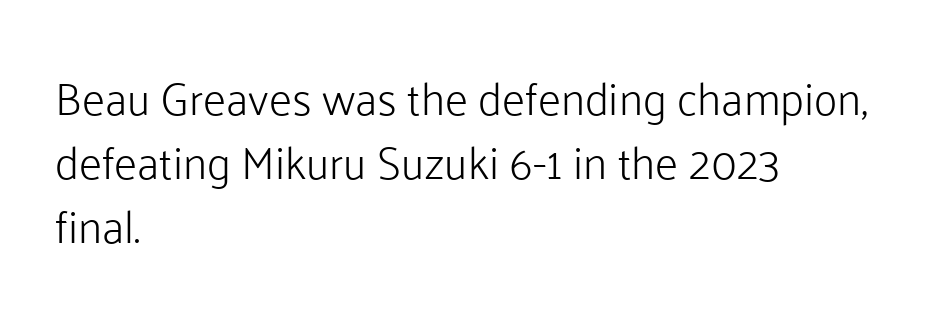
The image shows 45 px light sans-serif type, upright; set left-aligned, normal line spacing (1.42x), normal letter spacing, not underlined; low stroke contrast and a medium x-height.
